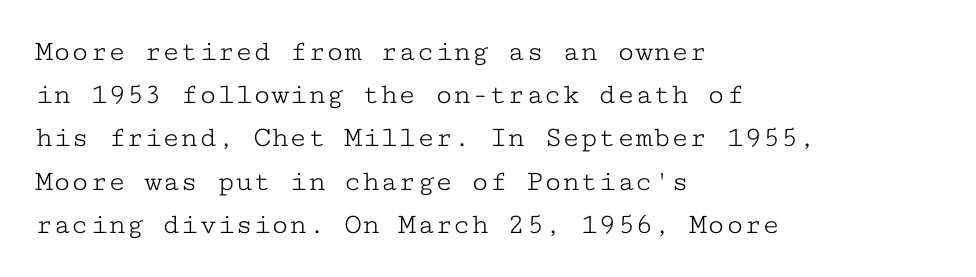
Q: Is the text bold? A: No.
Q: Is the text italic (slanted)? A: No, it is upright.
Q: Is the typeface a serif or a sans-serif typeface? A: Serif.
Q: Is the text underlined? A: No.
Q: How is the paragraph aligned? A: Left-aligned.
Q: Is the spacing between letters normal or unusually wide? A: Normal.
Q: Is the spacing between lines tight, normal or loose? A: Normal.
Q: Width (condensed, normal, or wide)? A: Wide.
Q: Stroke contrast? A: Low.
Q: x-height? A: Medium.
Q: Monospaced? A: Yes.
